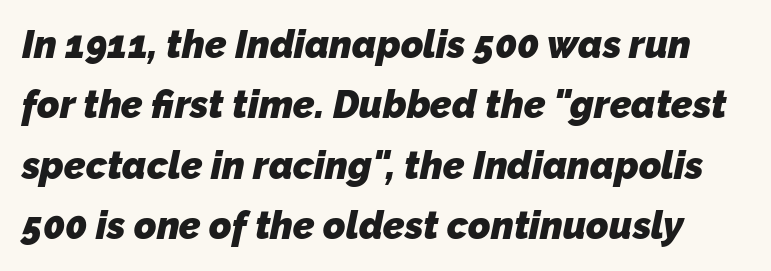
{"serif": "no", "bold": "yes", "weight": "heavy", "width": "normal", "stroke_contrast": "low", "x_height": "medium", "monospaced": "no", "underline": "no", "line_spacing": "normal", "line_spacing_ratio": 1.59, "letter_spacing": "normal", "letter_spacing_em": 0.0, "glyph_px": 38}
